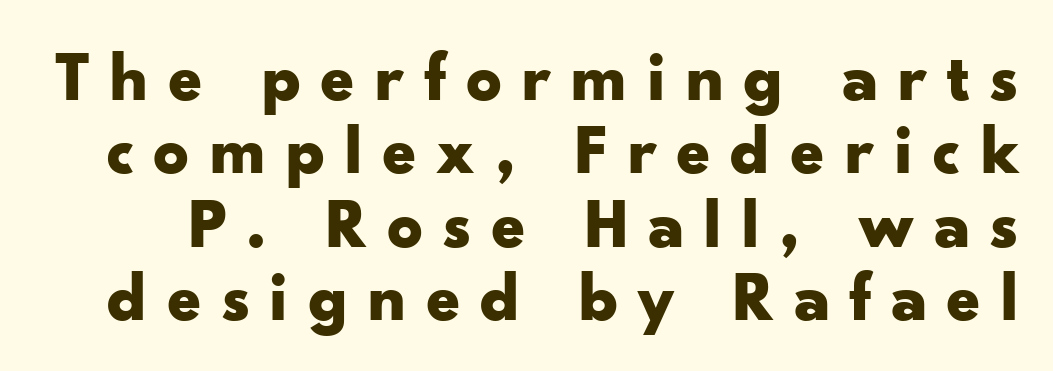
{"serif": "no", "italic": "no", "bold": "yes", "weight": "bold", "width": "wide", "stroke_contrast": "low", "x_height": "small", "monospaced": "no", "underline": "no", "line_spacing": "tight", "line_spacing_ratio": 1.05, "letter_spacing": "wide", "letter_spacing_em": 0.27, "glyph_px": 70}
